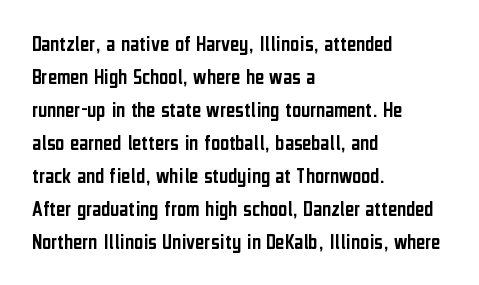
{"italic": "no", "underline": "no", "align": "left", "line_spacing": "normal", "line_spacing_ratio": 1.5, "letter_spacing": "normal", "letter_spacing_em": 0.0, "glyph_px": 22}
